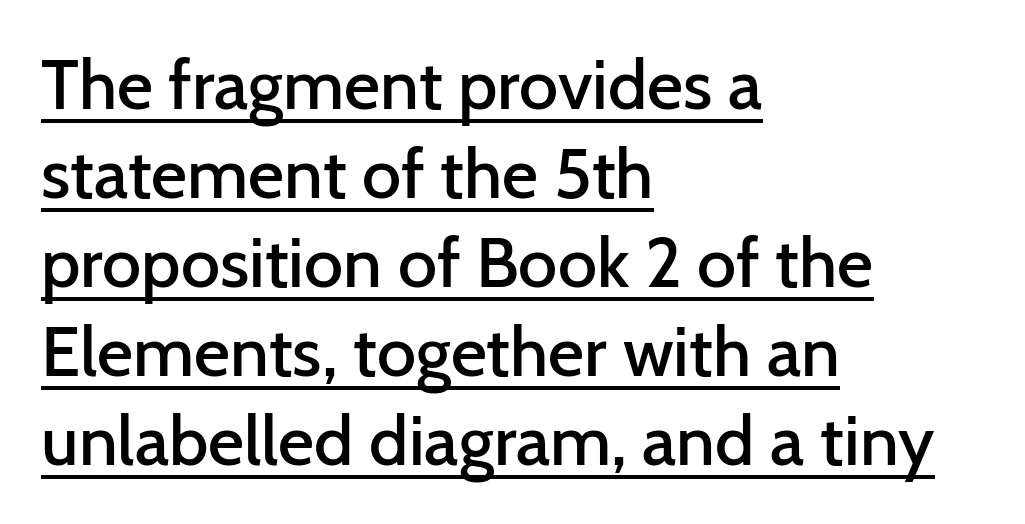
The image shows 70 px semibold sans-serif type, upright; set left-aligned, normal line spacing (1.27x), normal letter spacing, underlined; low stroke contrast and a medium x-height.
